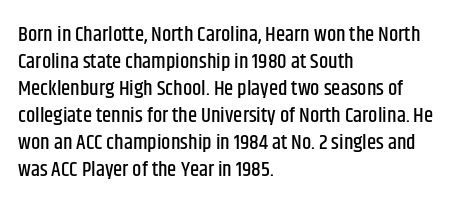
The image shows 21 px text type, upright; set left-aligned, normal line spacing (1.29x), normal letter spacing, not underlined.
